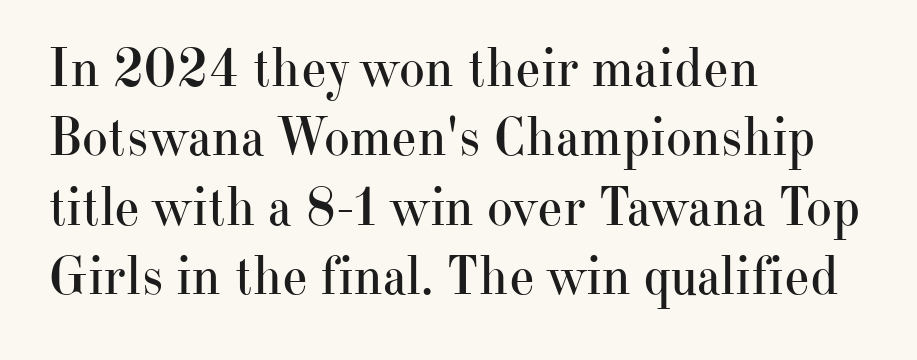
Q: Is the text bold? A: No.
Q: Is the text italic (slanted)? A: No, it is upright.
Q: Is the typeface a serif or a sans-serif typeface? A: Serif.
Q: Is the text underlined? A: No.
Q: How is the paragraph aligned? A: Left-aligned.
Q: Is the spacing between letters normal or unusually wide? A: Normal.
Q: Is the spacing between lines tight, normal or loose? A: Normal.
Q: Width (condensed, normal, or wide)? A: Normal.
Q: Stroke contrast? A: High.
Q: x-height? A: Small.
Q: Monospaced? A: No.
